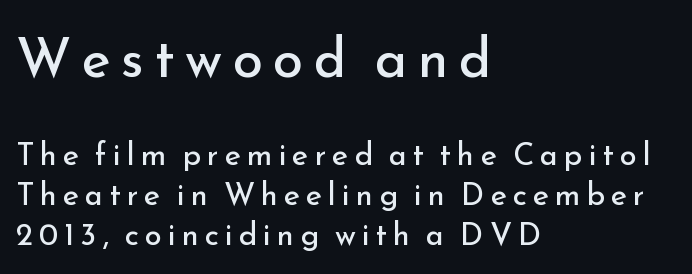
Q: Is the text bold? A: No.
Q: Is the text italic (slanted)? A: No, it is upright.
Q: Is the typeface a serif or a sans-serif typeface? A: Sans-serif.
Q: Is the text underlined? A: No.
Q: How is the paragraph aligned? A: Left-aligned.
Q: Is the spacing between lines tight, normal or loose? A: Normal.
Q: Which block of text is set in a larger size, the first (top) or the second (bottom)? A: The first (top) one.
Q: Width (condensed, normal, or wide)? A: Normal.
Q: Stroke contrast? A: Low.
Q: x-height? A: Small.
Q: Monospaced? A: No.
